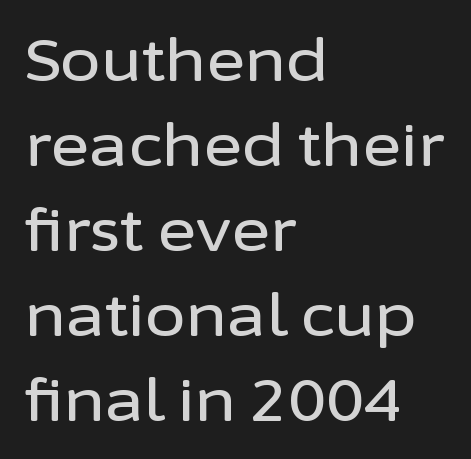
Q: Is the text italic (slanted)? A: No, it is upright.
Q: Is the typeface a serif or a sans-serif typeface? A: Sans-serif.
Q: Is the text underlined? A: No.
Q: How is the paragraph aligned? A: Left-aligned.
Q: Is the spacing between letters normal or unusually wide? A: Normal.
Q: Is the spacing between lines tight, normal or loose? A: Normal.
Q: Width (condensed, normal, or wide)? A: Normal.
Q: Stroke contrast? A: Low.
Q: x-height? A: Medium.
Q: Monospaced? A: No.
